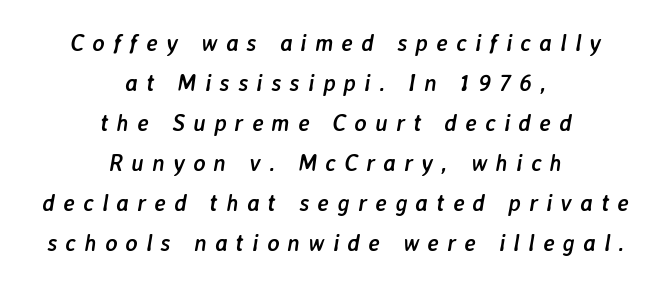
{"italic": "yes", "lean": "right", "slant_degrees": 7, "bold": "yes", "underline": "no", "align": "center", "line_spacing_ratio": 1.74, "letter_spacing": "wide", "letter_spacing_em": 0.36, "glyph_px": 23}
